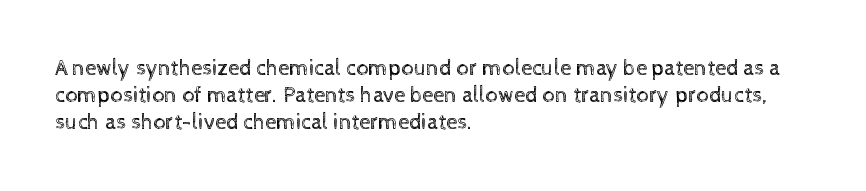
Q: Is the text bold? A: No.
Q: Is the text italic (slanted)? A: No, it is upright.
Q: Is the text underlined? A: No.
Q: How is the paragraph aligned? A: Left-aligned.
Q: Is the spacing between letters normal or unusually wide? A: Normal.
